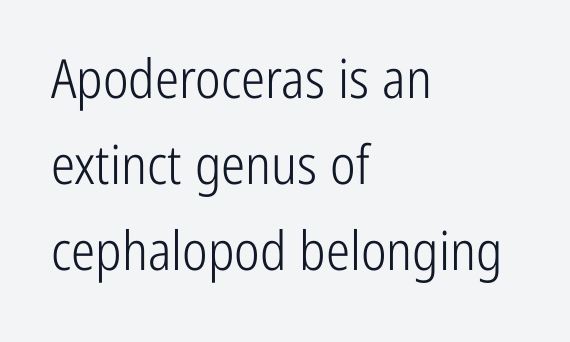
The image shows 54 px light, condensed sans-serif type, upright; set left-aligned, normal line spacing (1.59x), normal letter spacing, not underlined; low stroke contrast and a medium x-height.
